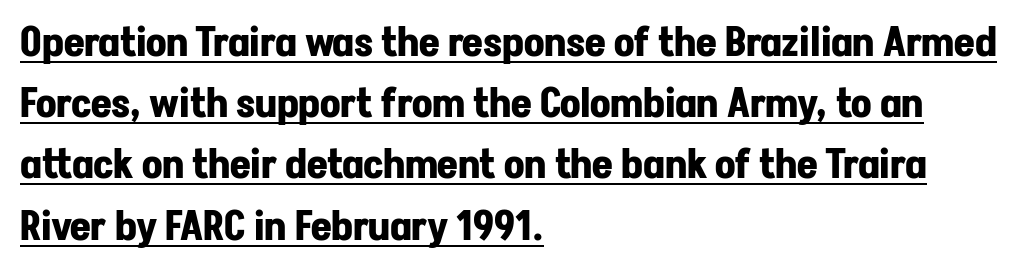
Q: Is the text bold? A: Yes.
Q: Is the text italic (slanted)? A: No, it is upright.
Q: Is the typeface a serif or a sans-serif typeface? A: Sans-serif.
Q: Is the text underlined? A: Yes.
Q: How is the paragraph aligned? A: Left-aligned.
Q: Is the spacing between letters normal or unusually wide? A: Normal.
Q: Is the spacing between lines tight, normal or loose? A: Normal.
Q: Width (condensed, normal, or wide)? A: Normal.
Q: Stroke contrast? A: Low.
Q: x-height? A: Medium.
Q: Monospaced? A: No.
